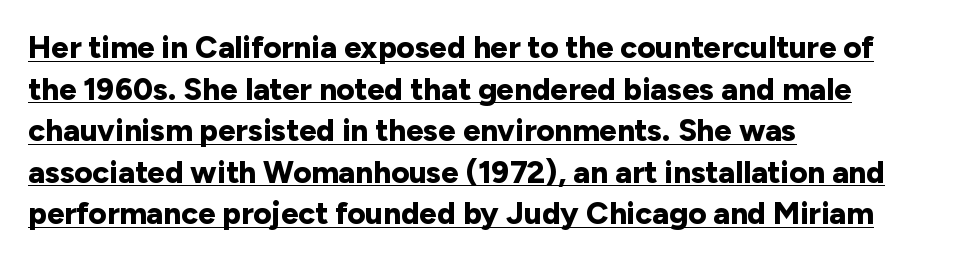
Q: Is the text bold? A: Yes.
Q: Is the text italic (slanted)? A: No, it is upright.
Q: Is the typeface a serif or a sans-serif typeface? A: Sans-serif.
Q: Is the text underlined? A: Yes.
Q: How is the paragraph aligned? A: Left-aligned.
Q: Is the spacing between letters normal or unusually wide? A: Normal.
Q: Is the spacing between lines tight, normal or loose? A: Normal.
Q: Width (condensed, normal, or wide)? A: Normal.
Q: Stroke contrast? A: Low.
Q: x-height? A: Medium.
Q: Monospaced? A: No.
